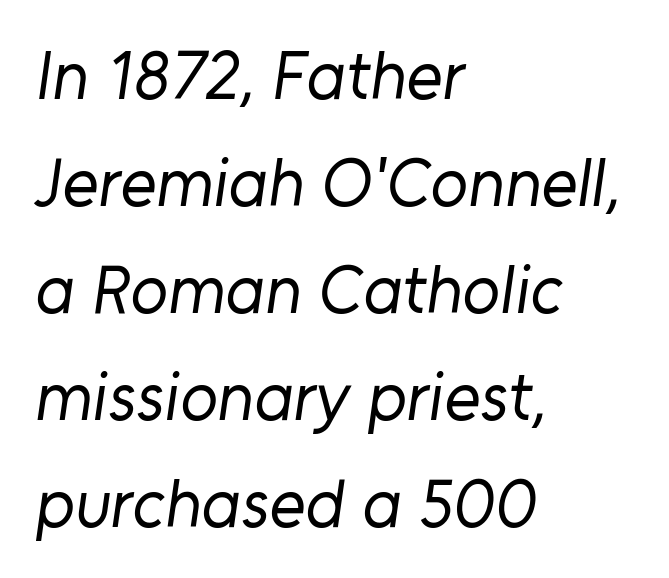
The image shows 69 px regular-weight sans-serif type; set left-aligned, normal line spacing (1.55x), normal letter spacing, not underlined; low stroke contrast and a medium x-height.
